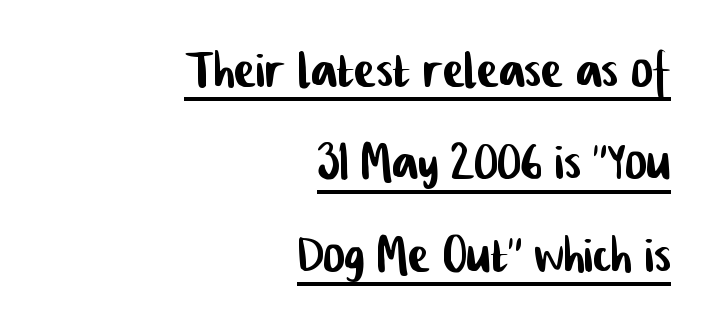
Q: Is the typeface a serif or a sans-serif typeface? A: Sans-serif.
Q: Is the text underlined? A: Yes.
Q: How is the paragraph aligned? A: Right-aligned.
Q: Is the spacing between letters normal or unusually wide? A: Normal.
Q: Is the spacing between lines tight, normal or loose? A: Normal.
Q: Width (condensed, normal, or wide)? A: Condensed.
Q: Stroke contrast? A: Low.
Q: x-height? A: Medium.
Q: Monospaced? A: No.
